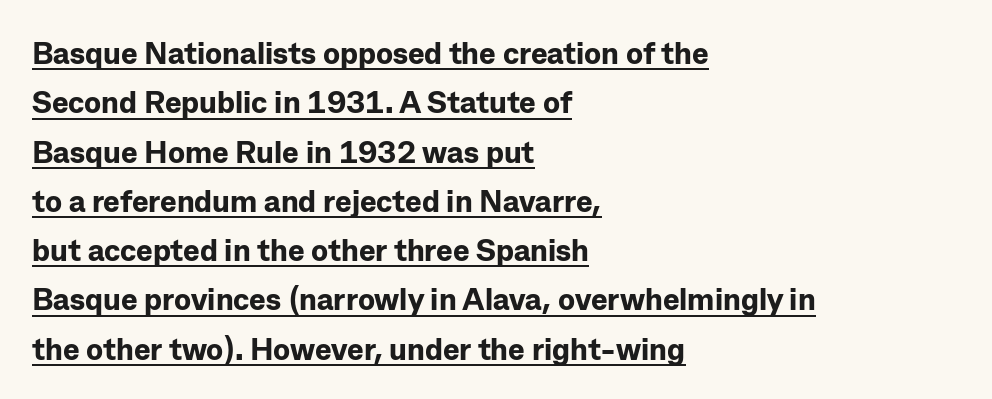
{"serif": "no", "italic": "no", "bold": "yes", "weight": "bold", "width": "normal", "stroke_contrast": "low", "x_height": "medium", "monospaced": "no", "underline": "yes", "align": "left", "line_spacing": "normal", "line_spacing_ratio": 1.59, "letter_spacing": "normal", "letter_spacing_em": 0.0, "glyph_px": 31}
